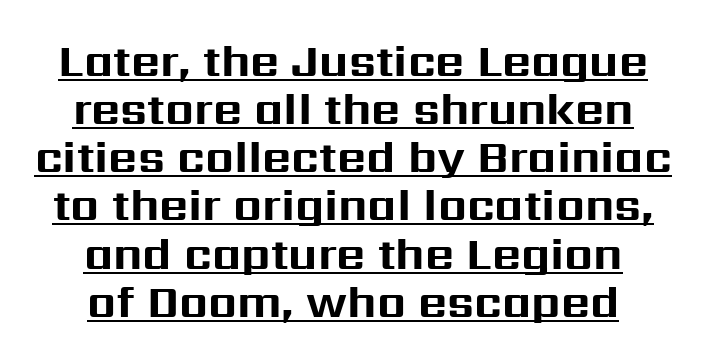
{"serif": "no", "italic": "no", "bold": "yes", "weight": "bold", "width": "normal", "stroke_contrast": "medium", "x_height": "medium", "monospaced": "no", "underline": "yes", "align": "center", "line_spacing": "tight", "line_spacing_ratio": 1.07, "letter_spacing": "normal", "letter_spacing_em": 0.0, "glyph_px": 45}
